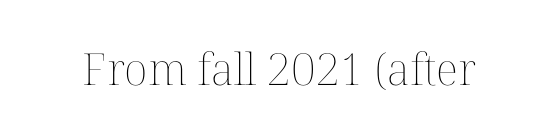
{"italic": "no", "bold": "no", "weight": "thin", "width": "normal", "stroke_contrast": "medium", "x_height": "medium", "monospaced": "no", "underline": "no", "letter_spacing": "normal", "letter_spacing_em": 0.0, "glyph_px": 44}
